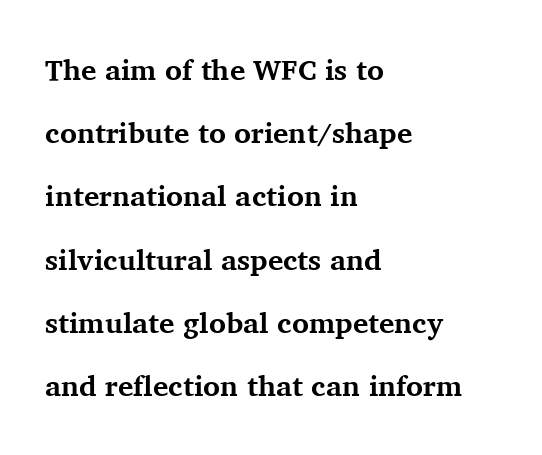
Q: Is the text bold? A: Yes.
Q: Is the text italic (slanted)? A: No, it is upright.
Q: Is the typeface a serif or a sans-serif typeface? A: Serif.
Q: Is the text underlined? A: No.
Q: How is the paragraph aligned? A: Left-aligned.
Q: Is the spacing between letters normal or unusually wide? A: Normal.
Q: Is the spacing between lines tight, normal or loose? A: Loose.
Q: Width (condensed, normal, or wide)? A: Normal.
Q: Stroke contrast? A: Medium.
Q: x-height? A: Medium.
Q: Monospaced? A: No.
